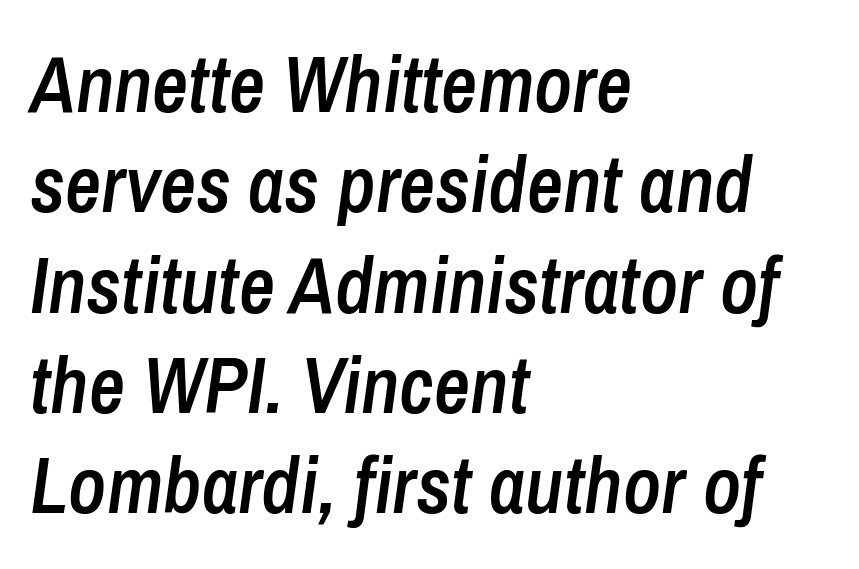
{"italic": "yes", "lean": "right", "slant_degrees": 8, "bold": "semi", "weight": "semibold", "width": "condensed", "stroke_contrast": "low", "x_height": "medium", "monospaced": "no", "underline": "no", "align": "left", "line_spacing": "normal", "line_spacing_ratio": 1.27, "letter_spacing": "normal", "letter_spacing_em": 0.0, "glyph_px": 79}
